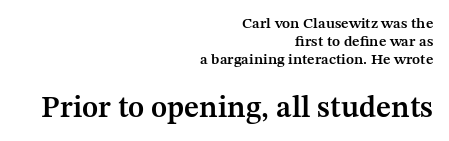
The image shows 30 px semibold serif type, upright; set right-aligned, line spacing 1.19x, normal letter spacing, not underlined; the second (bottom) block is 2.0x larger; medium stroke contrast and a medium x-height.
